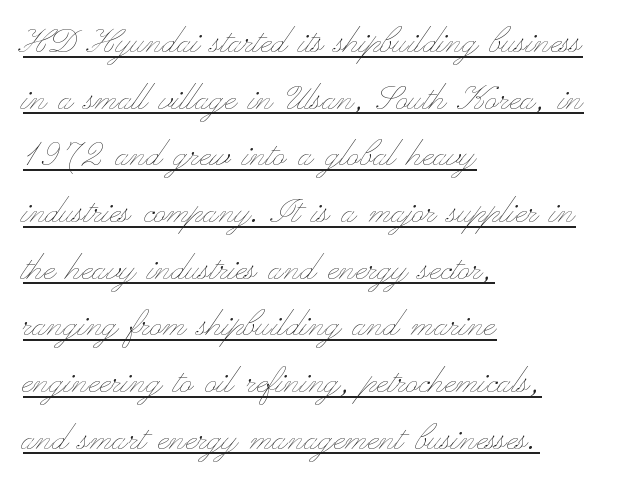
Q: Is the text bold? A: No.
Q: Is the text italic (slanted)? A: Yes.
Q: Is the text underlined? A: Yes.
Q: How is the paragraph aligned? A: Left-aligned.
Q: Is the spacing between letters normal or unusually wide? A: Normal.
Q: Is the spacing between lines tight, normal or loose? A: Normal.
Q: Width (condensed, normal, or wide)? A: Wide.
Q: Stroke contrast? A: Low.
Q: x-height? A: Small.
Q: Monospaced? A: No.
